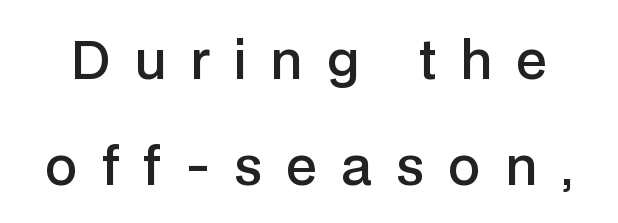
Q: Is the text bold? A: Semi-bold.
Q: Is the text italic (slanted)? A: No, it is upright.
Q: Is the typeface a serif or a sans-serif typeface? A: Sans-serif.
Q: Is the text underlined? A: No.
Q: Is the spacing between letters normal or unusually wide? A: Unusually wide.
Q: Is the spacing between lines tight, normal or loose? A: Loose.
Q: Width (condensed, normal, or wide)? A: Normal.
Q: Stroke contrast? A: Low.
Q: x-height? A: Medium.
Q: Monospaced? A: No.
